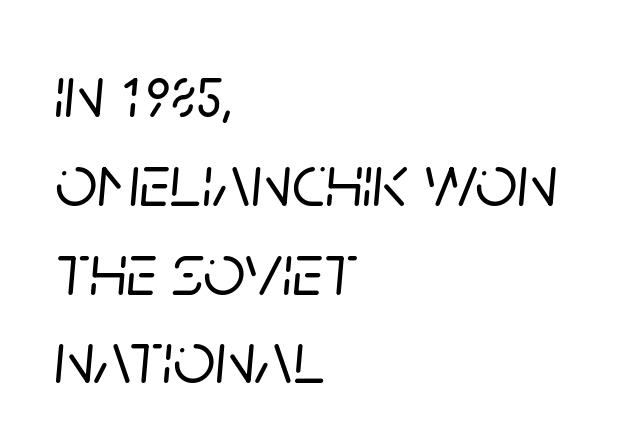
The image shows 74 px text type, italic (leaning right); set left-aligned, line spacing 1.2x, normal letter spacing, not underlined; low stroke contrast and a large x-height.
